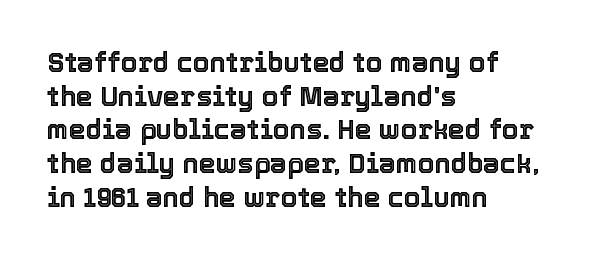
{"italic": "no", "underline": "no", "align": "left", "line_spacing": "normal", "line_spacing_ratio": 1.25, "letter_spacing": "normal", "letter_spacing_em": 0.0, "glyph_px": 27}
